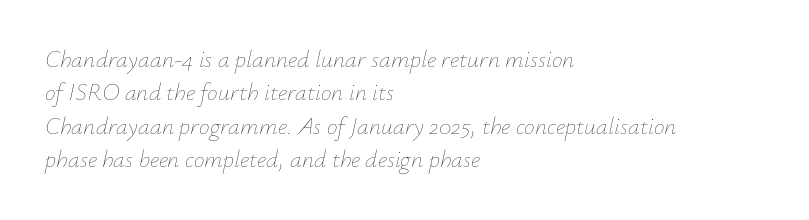
Q: Is the text bold? A: No.
Q: Is the text italic (slanted)? A: Yes, it leans right by about 12 degrees.
Q: Is the text underlined? A: No.
Q: How is the paragraph aligned? A: Left-aligned.
Q: Is the spacing between letters normal or unusually wide? A: Normal.
Q: Is the spacing between lines tight, normal or loose? A: Normal.
